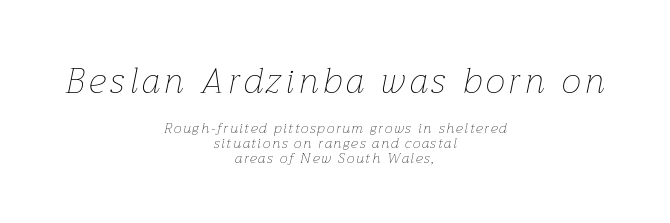
The image shows 35 px thin type, italic (leaning right); set centered, tight line spacing (1.07x), not underlined; the first (top) block is 2.5x larger; low stroke contrast and a medium x-height.
